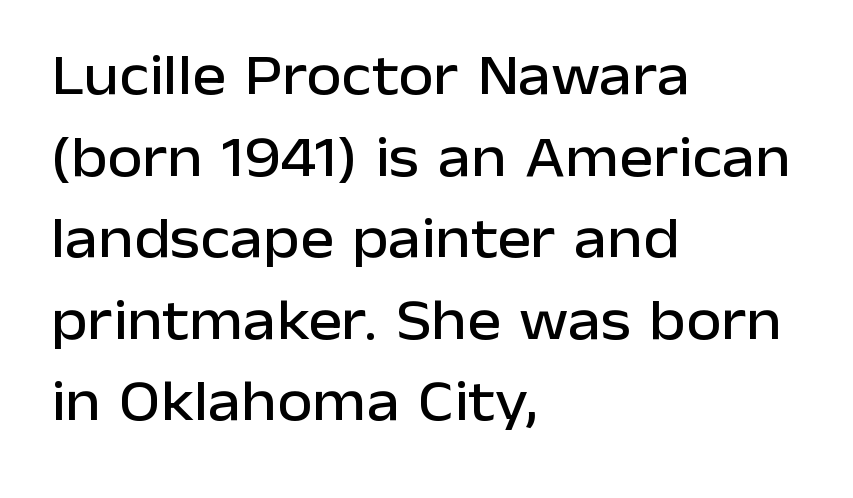
The image shows 57 px sans-serif type, upright; set left-aligned, normal line spacing (1.43x), normal letter spacing, not underlined; low stroke contrast and a medium x-height.
